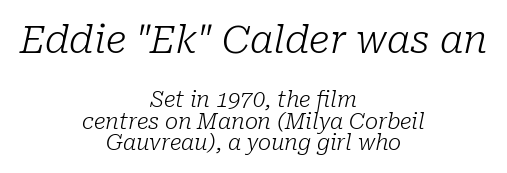
Is the letter spacing exaggerated? No — it looks like the ordinary default. Descenders are the only things crossing below the line. Each stroke keeps to a modest, everyday thickness or less. Italic? Definitely — the glyphs are oblique.
